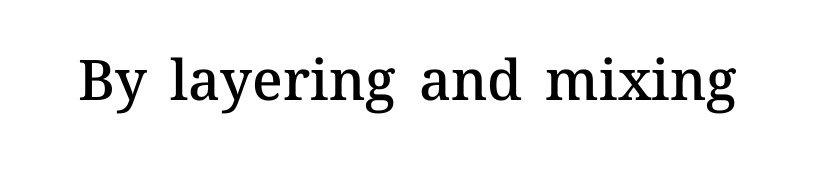
{"italic": "no", "bold": "semi", "weight": "semibold", "width": "normal", "stroke_contrast": "medium", "x_height": "medium", "monospaced": "no", "underline": "no", "letter_spacing": "normal", "letter_spacing_em": 0.0, "glyph_px": 56}
